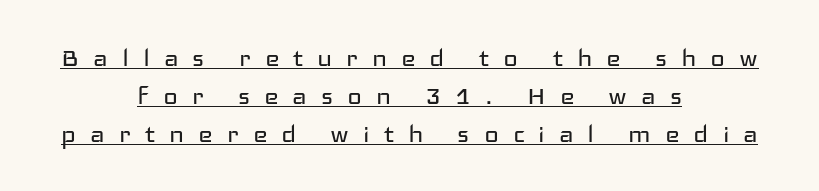
{"serif": "no", "italic": "no", "bold": "no", "weight": "regular", "width": "wide", "stroke_contrast": "low", "x_height": "medium", "monospaced": "no", "underline": "yes", "align": "center", "line_spacing_ratio": 1.22, "letter_spacing": "wide", "letter_spacing_em": 0.45, "glyph_px": 31}
